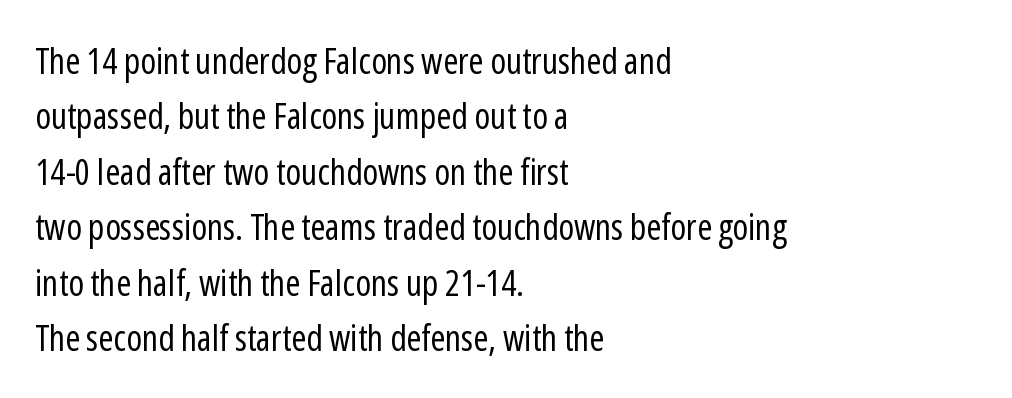
The image shows 36 px regular-weight, condensed sans-serif type, upright; set left-aligned, normal line spacing (1.54x), normal letter spacing, not underlined; low stroke contrast and a medium x-height.
